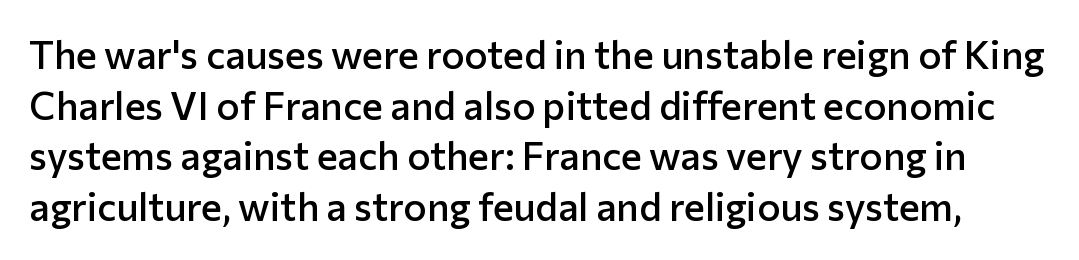
The image shows 39 px semibold sans-serif type, upright; set normal line spacing (1.3x), normal letter spacing, not underlined; low stroke contrast and a medium x-height.
